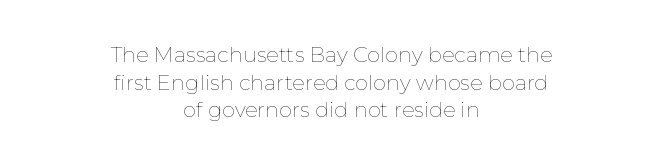
The letters stand straight up with perfectly vertical stems. Each stroke keeps to a modest, everyday thickness or less. Evenly set lines give the paragraph a standard silhouette. Check under the words: just untouched page. Honestly, the letter spacing is just normal — you wouldn't notice it.
